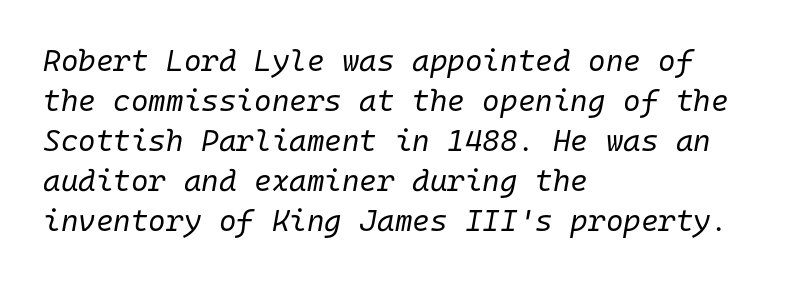
{"italic": "yes", "lean": "right", "slant_degrees": 10, "bold": "no", "weight": "regular", "width": "normal", "stroke_contrast": "low", "x_height": "medium", "monospaced": "yes", "underline": "no", "align": "left", "line_spacing": "normal", "line_spacing_ratio": 1.33, "letter_spacing": "normal", "letter_spacing_em": 0.0, "glyph_px": 30}
